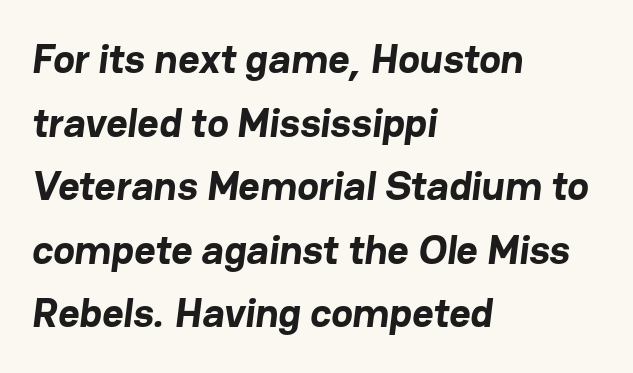
The image shows 41 px bold sans-serif type; set left-aligned, normal line spacing (1.55x), normal letter spacing, not underlined; low stroke contrast and a medium x-height.
